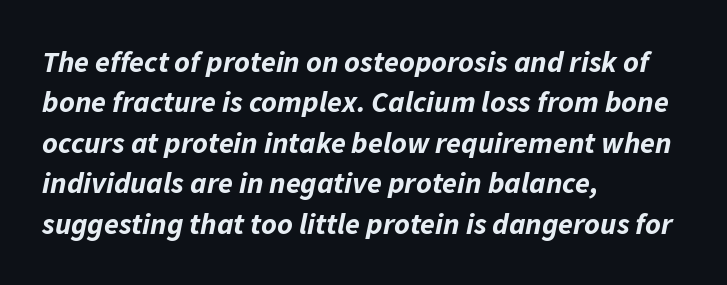
The image shows 30 px bold type, italic (leaning right); set left-aligned, normal line spacing (1.35x), normal letter spacing, not underlined; low stroke contrast and a medium x-height.
